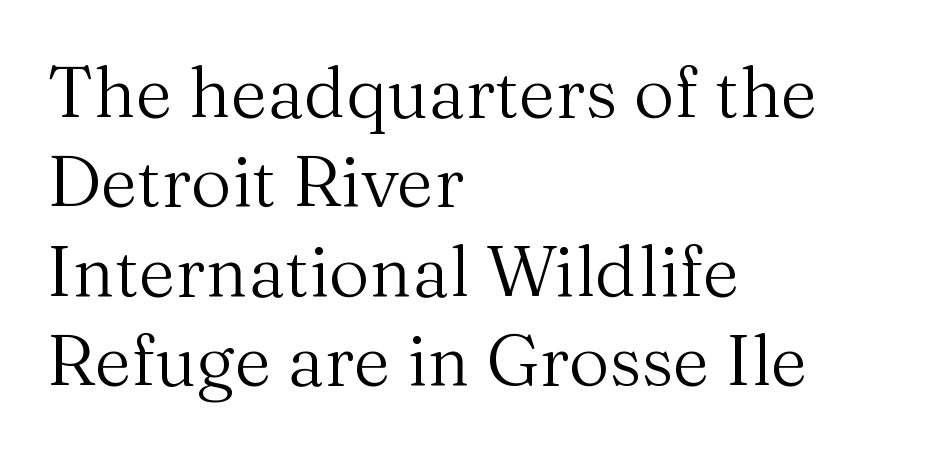
A bare baseline throughout the passage. The passage shown is not bold in any degree. Look at the bottom of the vertical strokes: they flare into serifs here. Students, note that the glyphs here touch the page at normal intervals. The letters advance in unequal steps, a hallmark of proportional type. Visually the block forms a straight wall on the left and a jagged coastline on the right.
